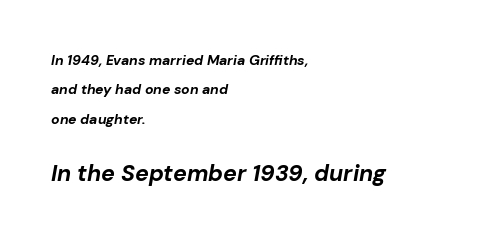
This sample uses an oblique cut, with every glyph tilted off the vertical. The lower block of text is set noticeably larger than the block above it. What's the leading like? Stretched, with rows far apart. Characters follow at the spacing the type designer built in. This is heavy type, rendered in bold.
